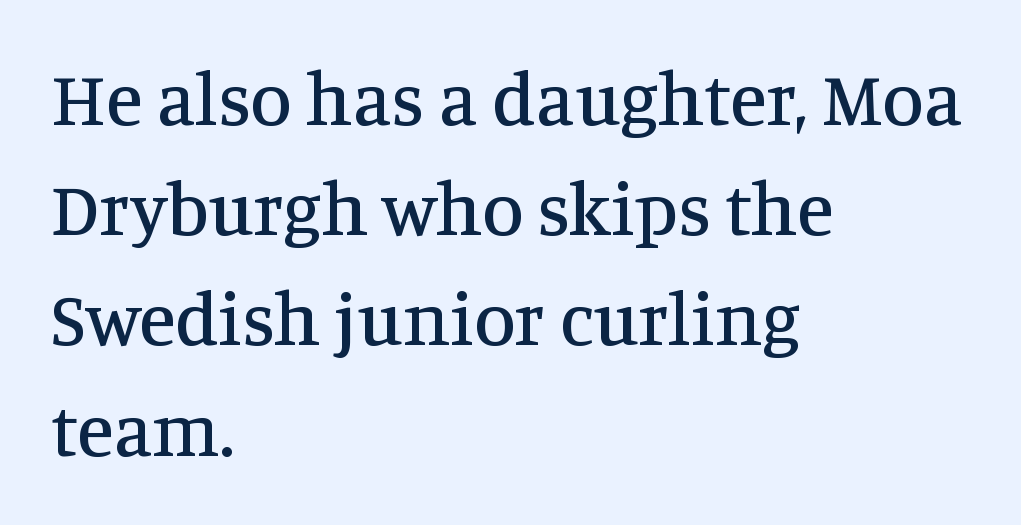
{"serif": "yes", "italic": "no", "width": "normal", "stroke_contrast": "medium", "x_height": "large", "monospaced": "no", "underline": "no", "align": "left", "line_spacing": "normal", "line_spacing_ratio": 1.47, "letter_spacing": "normal", "letter_spacing_em": 0.0, "glyph_px": 75}
